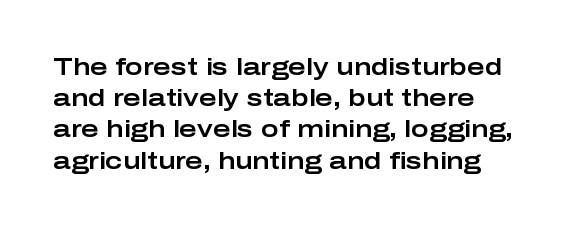
No extra tracking has been applied to these lines. This block has exactly the height ordinary leading produces. The axis of the letterforms is exactly vertical. Descenders hang freely into open space.
